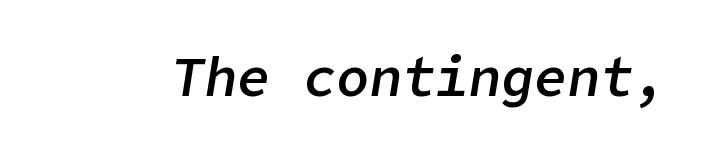
{"italic": "yes", "lean": "right", "slant_degrees": 9, "bold": "semi", "weight": "semibold", "width": "normal", "stroke_contrast": "low", "x_height": "medium", "underline": "no", "letter_spacing": "normal", "letter_spacing_em": 0.0, "glyph_px": 55}
